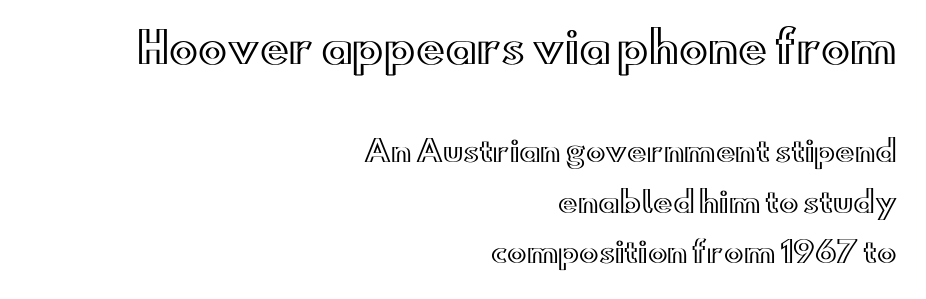
Standard letterfit; no display-style spreading of the glyphs. The rag falls on the left side of this text block. Do the characters align in a grid? No, the font is proportional. Quick note: not italic, upright.
